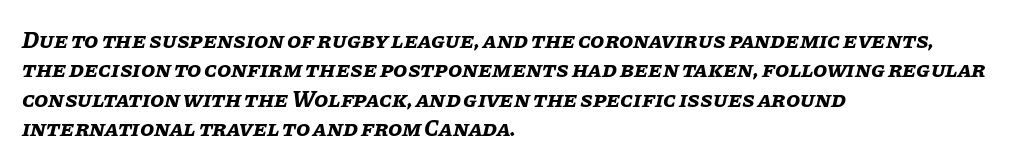
Q: Is the text bold? A: Yes.
Q: Is the text italic (slanted)? A: Yes, it leans right by about 11 degrees.
Q: Is the text underlined? A: No.
Q: How is the paragraph aligned? A: Left-aligned.
Q: Is the spacing between letters normal or unusually wide? A: Normal.
Q: Is the spacing between lines tight, normal or loose? A: Normal.
